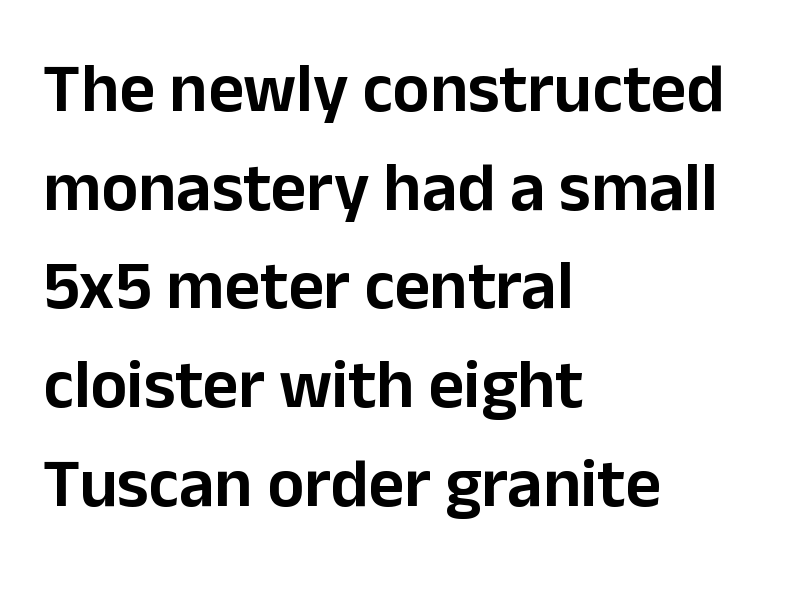
{"serif": "no", "italic": "no", "width": "normal", "stroke_contrast": "low", "x_height": "medium", "monospaced": "no", "underline": "no", "align": "left", "line_spacing": "normal", "line_spacing_ratio": 1.43, "letter_spacing": "normal", "letter_spacing_em": 0.0, "glyph_px": 69}
